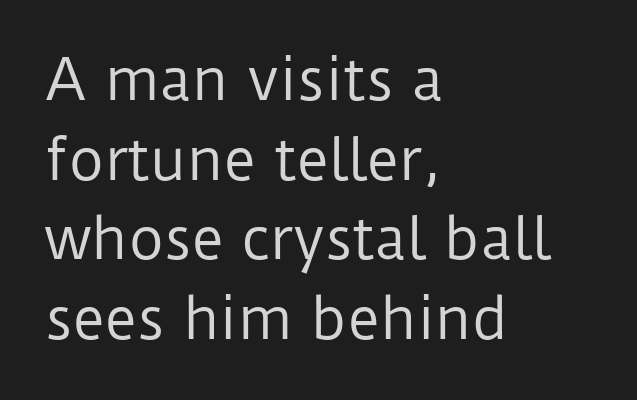
The image shows 55 px regular-weight sans-serif type, upright; set left-aligned, normal line spacing (1.45x), normal letter spacing, not underlined; low stroke contrast and a medium x-height.
